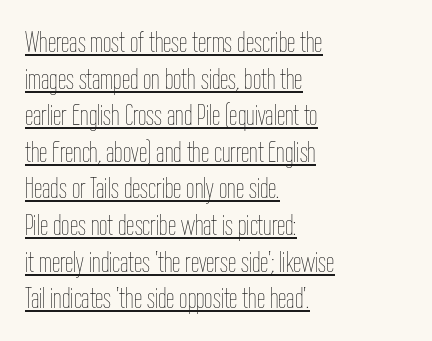
{"italic": "no", "bold": "no", "weight": "thin", "width": "condensed", "stroke_contrast": "low", "x_height": "medium", "monospaced": "no", "underline": "yes", "align": "left", "line_spacing_ratio": 1.22, "letter_spacing": "normal", "letter_spacing_em": 0.0, "glyph_px": 30}
